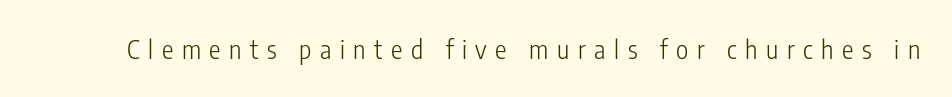
These lines have a slow, spaced-out rhythm from letter to letter. No chunkiness to these letters — they're not bold. The foot of each line stays bare and open. Italic? Not at all — the glyphs are vertical.
